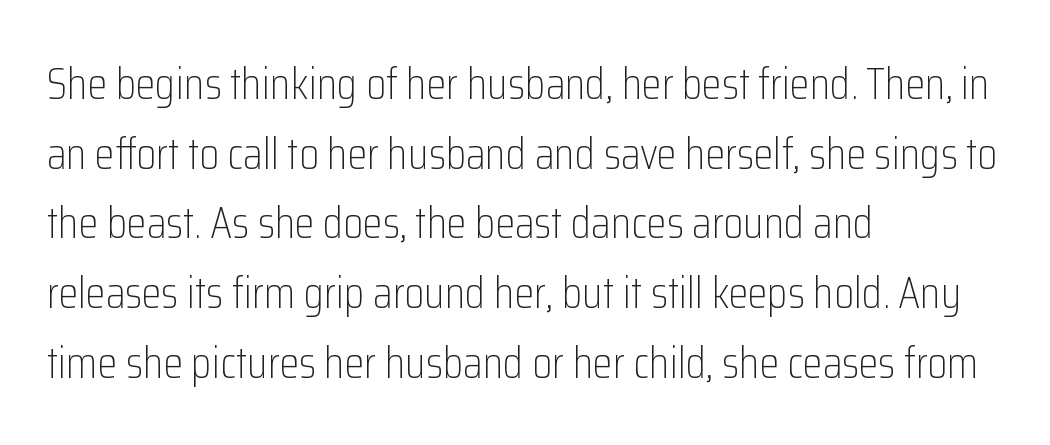
Regular leading. Is this a fixed-width face? No — the glyphs have proportional, varying widths. No heavy texture on the line: the type isn't bold. Words appear dense and cohesive because spacing is normal.
